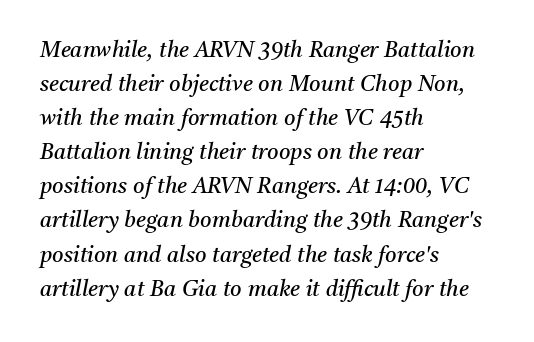
Q: Is the text bold? A: No.
Q: Is the text italic (slanted)? A: Yes, it leans right by about 11 degrees.
Q: Is the text underlined? A: No.
Q: How is the paragraph aligned? A: Left-aligned.
Q: Is the spacing between letters normal or unusually wide? A: Normal.
Q: Is the spacing between lines tight, normal or loose? A: Normal.
